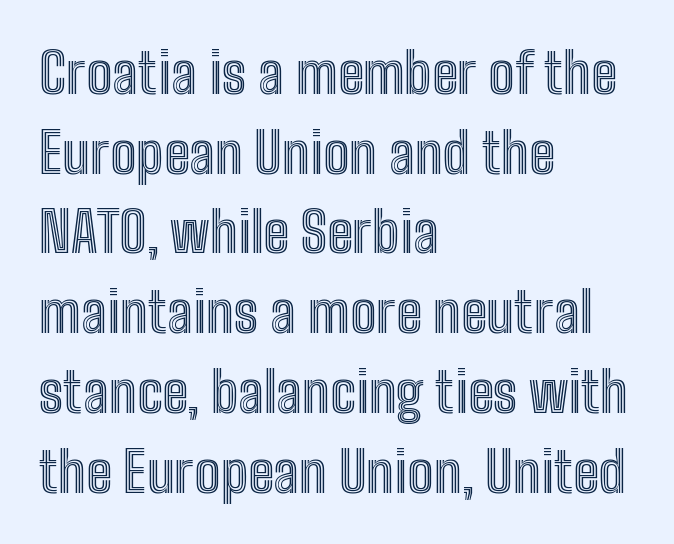
Q: Is the text italic (slanted)? A: No, it is upright.
Q: Is the text underlined? A: No.
Q: How is the paragraph aligned? A: Left-aligned.
Q: Is the spacing between letters normal or unusually wide? A: Normal.
Q: Is the spacing between lines tight, normal or loose? A: Normal.
Q: Width (condensed, normal, or wide)? A: Condensed.
Q: x-height? A: Medium.
Q: Monospaced? A: No.
